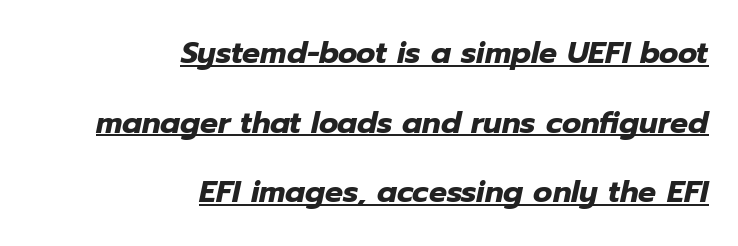
{"italic": "yes", "lean": "right", "slant_degrees": 12, "bold": "yes", "weight": "heavy", "width": "normal", "stroke_contrast": "low", "x_height": "medium", "monospaced": "no", "underline": "yes", "align": "right", "line_spacing": "loose", "line_spacing_ratio": 2.32, "letter_spacing": "normal", "letter_spacing_em": 0.0, "glyph_px": 30}
